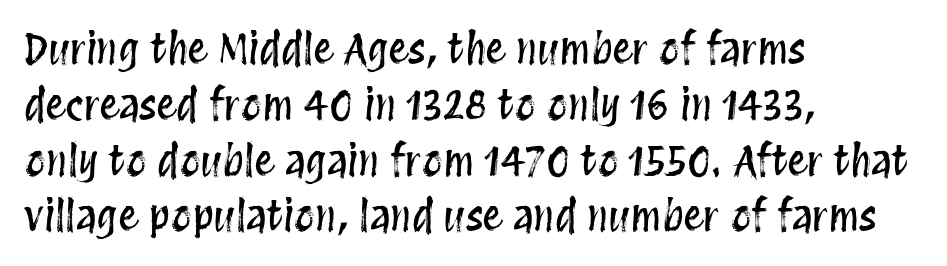
Q: Is the text italic (slanted)? A: No, it is upright.
Q: Is the text underlined? A: No.
Q: How is the paragraph aligned? A: Left-aligned.
Q: Is the spacing between letters normal or unusually wide? A: Normal.
Q: Is the spacing between lines tight, normal or loose? A: Normal.
Q: Width (condensed, normal, or wide)? A: Condensed.
Q: Stroke contrast? A: Medium.
Q: x-height? A: Large.
Q: Monospaced? A: No.
